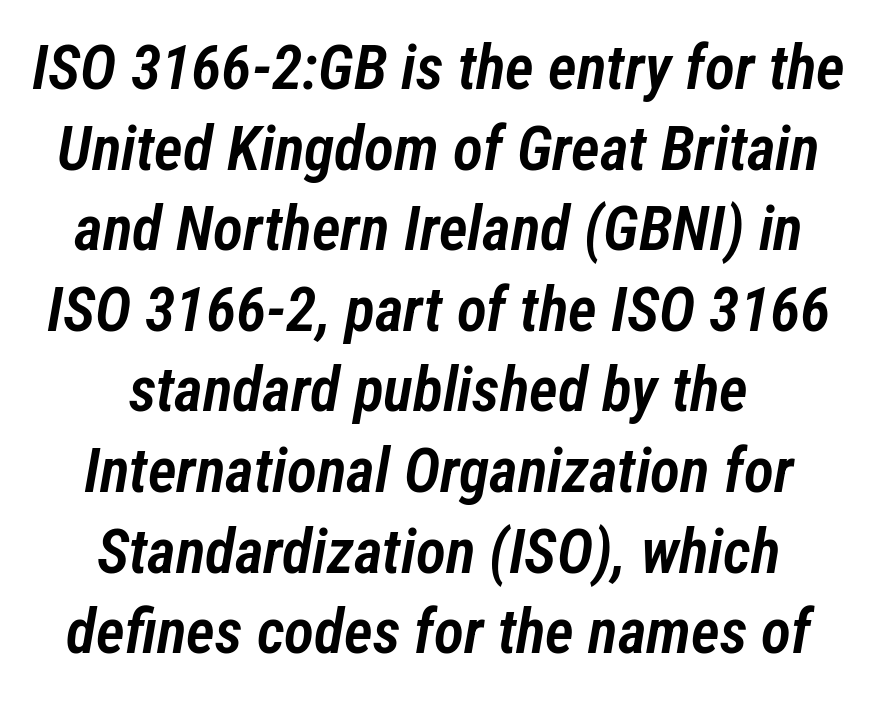
Q: Is the text bold? A: Semi-bold.
Q: Is the text italic (slanted)? A: Yes, it leans right by about 12 degrees.
Q: Is the text underlined? A: No.
Q: How is the paragraph aligned? A: Centered.
Q: Is the spacing between letters normal or unusually wide? A: Normal.
Q: Is the spacing between lines tight, normal or loose? A: Normal.
Q: Width (condensed, normal, or wide)? A: Condensed.
Q: Stroke contrast? A: Low.
Q: x-height? A: Medium.
Q: Monospaced? A: No.
